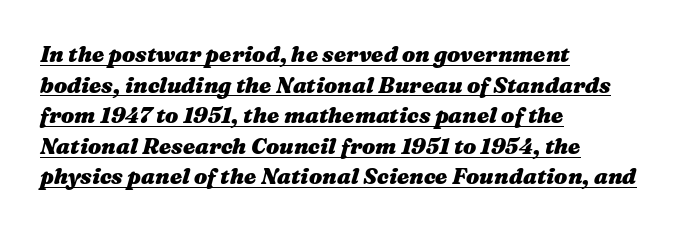
Which margin do the lines hug? The left one — the right edge is uneven. No extra tracking has been applied to these lines. The letters are slanted; this is an italic face. Honestly, the underline is the first thing you notice here. Is the type bold? Yes — the strokes are clearly thick and heavy.
